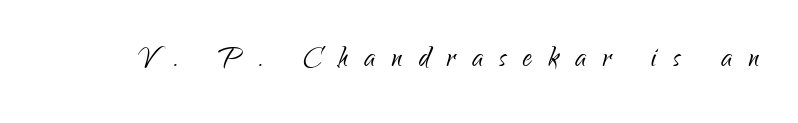
{"serif": "no", "bold": "no", "weight": "light", "width": "condensed", "stroke_contrast": "low", "x_height": "small", "monospaced": "no", "underline": "no", "letter_spacing": "wide", "letter_spacing_em": 0.46, "glyph_px": 36}
